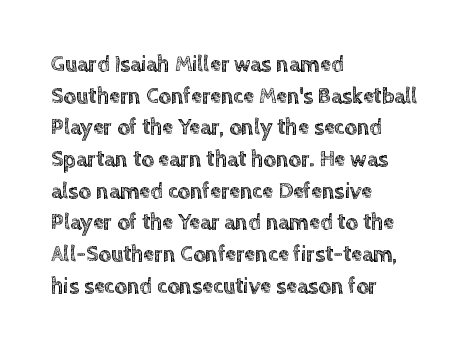
Ordinary non-slanted type is in use. Letter spacing: default. This sample is left-justified, so line endings fall wherever the words run out. Underline: absent. Successive baselines arrive at the customary interval.
